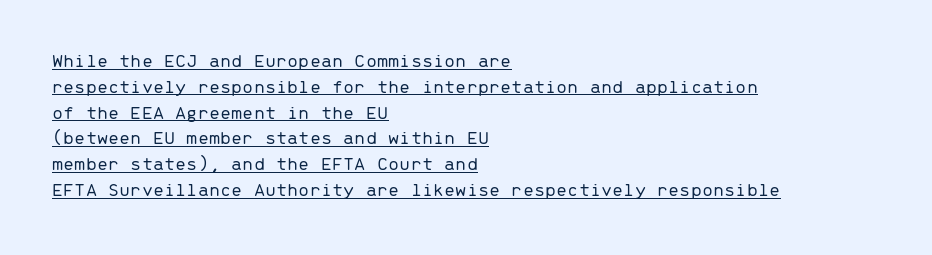
Casual observation: everything's shoved over to the left. Descenders here cross a horizontal rule under the line. This is the regular roman posture of the typeface. The letterforms sit shoulder to shoulder at normal distance.
